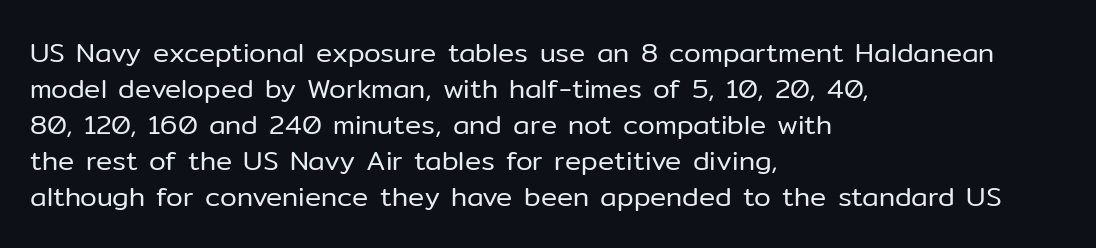
{"italic": "no", "bold": "no", "underline": "no", "align": "left", "line_spacing": "normal", "line_spacing_ratio": 1.33, "letter_spacing": "normal", "letter_spacing_em": 0.0, "glyph_px": 27}
